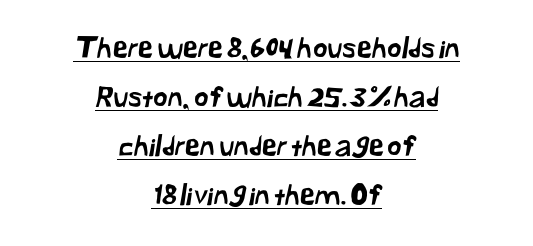
One-word summary of the alignment: center. You could not count columns in this text — the font is proportionally spaced. Tracking value appears to be zero — textbook default spacing. A sans-serif font was chosen for this passage.
